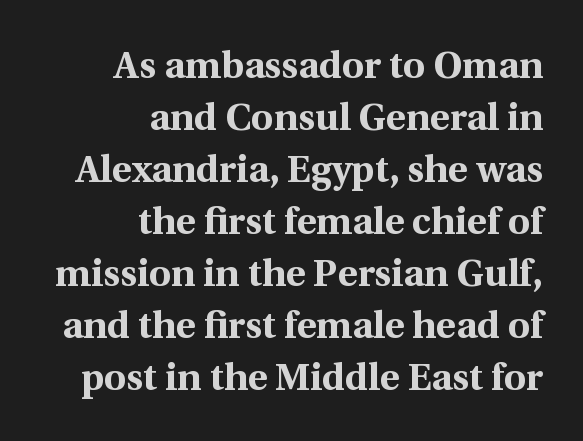
If you drew a ruler down the right edge, every line would touch it. How heavy is the stroke? Heavy — this is a bold. These lines were composed using upright roman letters. Default kerning and tracking; the words read as compact shapes. Type style note: has serifs.
